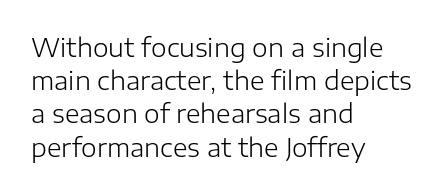
The image shows 25 px text type, upright; set left-aligned, normal line spacing (1.33x), normal letter spacing, not underlined.
